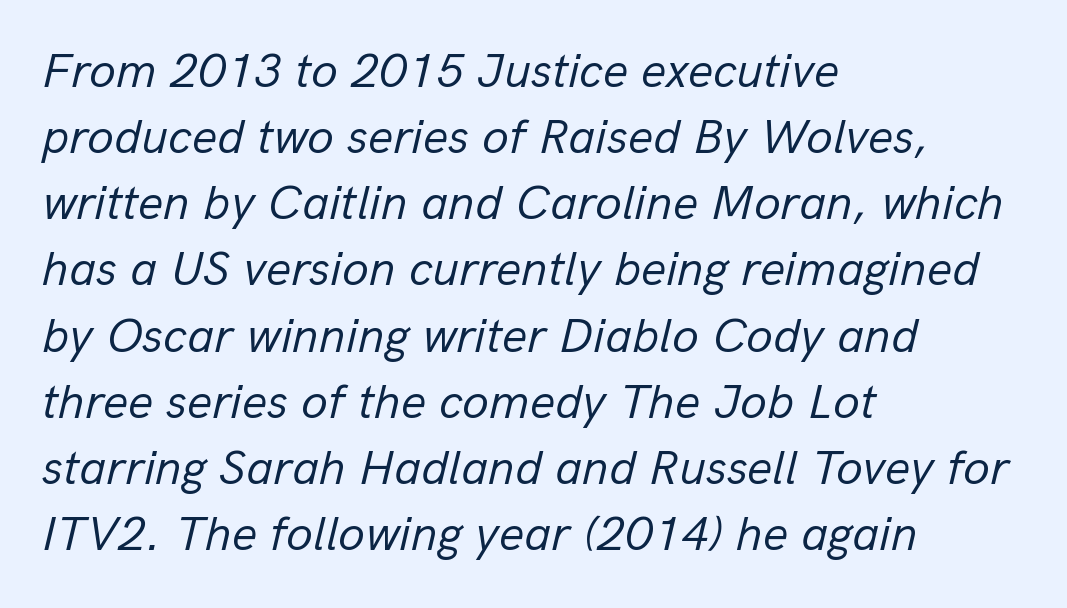
The image shows 49 px regular-weight type, italic (leaning right); set left-aligned, normal line spacing (1.35x), normal letter spacing, not underlined; low stroke contrast and a medium x-height.
